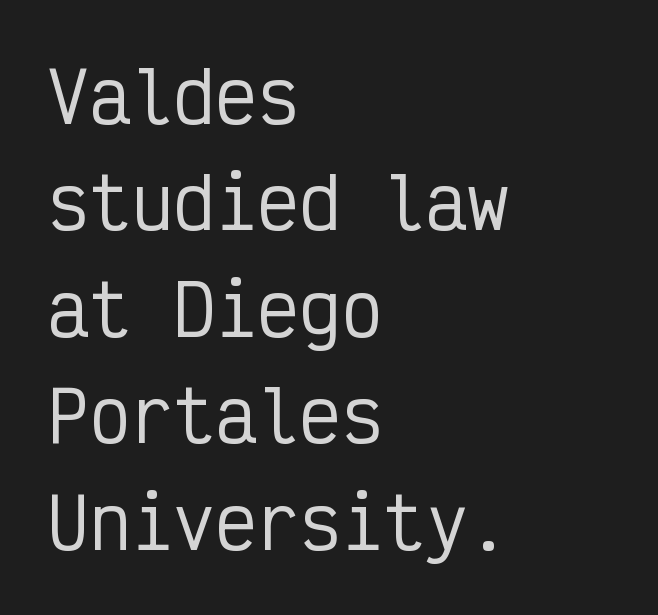
Q: Is the text italic (slanted)? A: No, it is upright.
Q: Is the typeface a serif or a sans-serif typeface? A: Sans-serif.
Q: Is the text underlined? A: No.
Q: How is the paragraph aligned? A: Left-aligned.
Q: Is the spacing between letters normal or unusually wide? A: Normal.
Q: Is the spacing between lines tight, normal or loose? A: Normal.
Q: Width (condensed, normal, or wide)? A: Condensed.
Q: Stroke contrast? A: Low.
Q: x-height? A: Medium.
Q: Monospaced? A: Yes.
